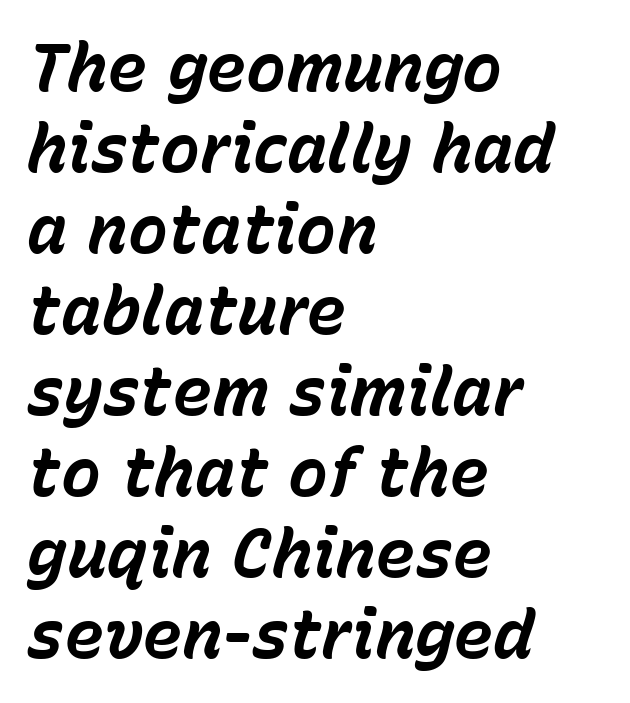
Q: Is the text bold? A: Yes.
Q: Is the text italic (slanted)? A: Yes, it leans right by about 15 degrees.
Q: Is the text underlined? A: No.
Q: How is the paragraph aligned? A: Left-aligned.
Q: Is the spacing between letters normal or unusually wide? A: Normal.
Q: Width (condensed, normal, or wide)? A: Normal.
Q: Stroke contrast? A: Low.
Q: x-height? A: Medium.
Q: Monospaced? A: No.
